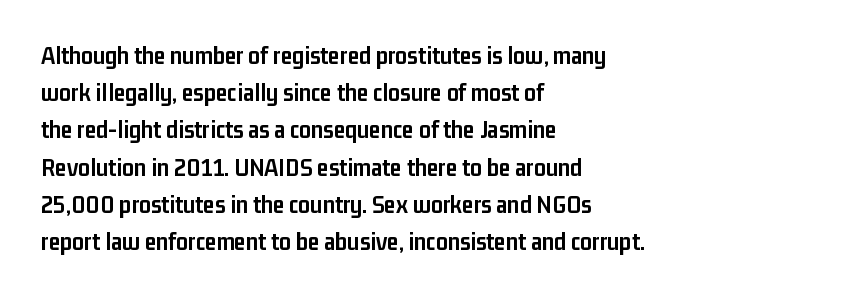
Notice how descenders clear the ascenders below comfortably — that's standard leading. Compared with an ordinary text face, these strokes are far heavier — a full bold. Compared with typical body copy, the letter spacing here is the same. Italic: no, the glyphs are upright roman. The rag falls on the right side of this text block. Descenders hang freely into open space.
